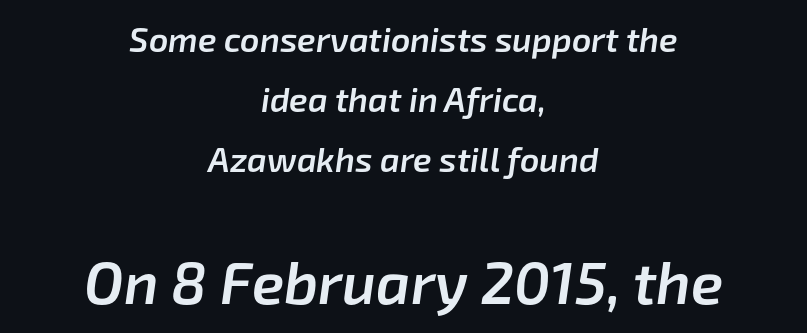
The image shows 59 px semibold type, italic (leaning right); set centered, line spacing 1.76x, normal letter spacing, not underlined; the second (bottom) block is 1.74x larger; low stroke contrast and a medium x-height.
